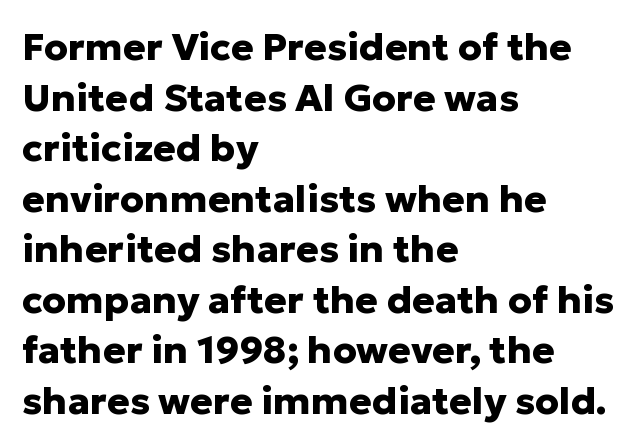
Does the weight exceed regular? Yes, all the way to bold. It's the straight-up-and-down kind of type. The baseline area is clear. Regular leading.
